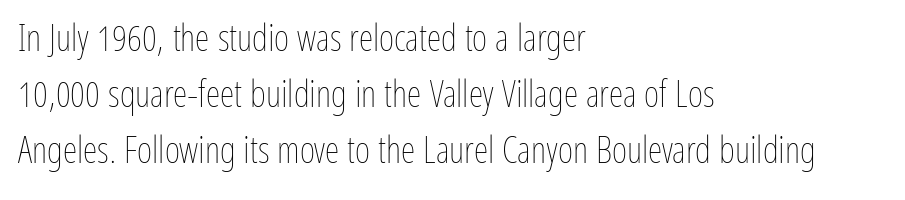
Q: Is the text bold? A: No.
Q: Is the text italic (slanted)? A: No, it is upright.
Q: Is the text underlined? A: No.
Q: How is the paragraph aligned? A: Left-aligned.
Q: Is the spacing between letters normal or unusually wide? A: Normal.
Q: Is the spacing between lines tight, normal or loose? A: Normal.
Q: Width (condensed, normal, or wide)? A: Condensed.
Q: Stroke contrast? A: Low.
Q: x-height? A: Medium.
Q: Monospaced? A: No.
